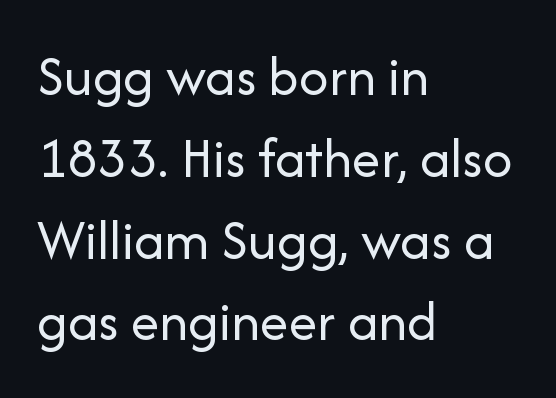
Q: Is the text bold? A: No.
Q: Is the text italic (slanted)? A: No, it is upright.
Q: Is the typeface a serif or a sans-serif typeface? A: Sans-serif.
Q: Is the text underlined? A: No.
Q: How is the paragraph aligned? A: Left-aligned.
Q: Is the spacing between letters normal or unusually wide? A: Normal.
Q: Is the spacing between lines tight, normal or loose? A: Normal.
Q: Width (condensed, normal, or wide)? A: Normal.
Q: Stroke contrast? A: Low.
Q: x-height? A: Medium.
Q: Monospaced? A: No.
